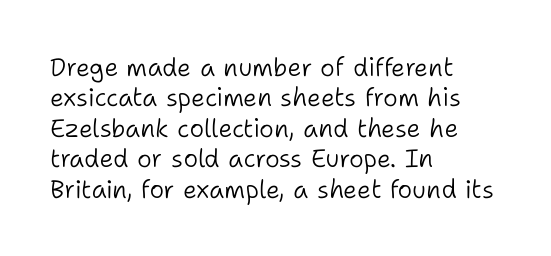
{"italic": "no", "bold": "no", "underline": "no", "align": "left", "line_spacing_ratio": 1.22, "letter_spacing": "normal", "letter_spacing_em": 0.0, "glyph_px": 25}
